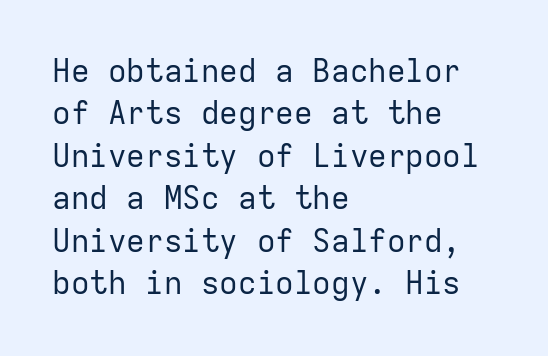
Casual observation: everything's shoved over to the left. Type style note: lacks serifs. Vertically, the passage feels balanced, rows spaced as you'd expect. You could count columns in this text — the font is strictly monospaced. Each stroke keeps to a modest, everyday thickness or less.
